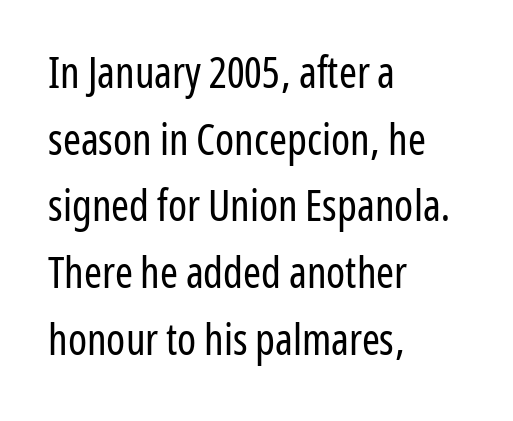
Q: Is the text bold? A: No.
Q: Is the text italic (slanted)? A: No, it is upright.
Q: Is the typeface a serif or a sans-serif typeface? A: Sans-serif.
Q: Is the text underlined? A: No.
Q: How is the paragraph aligned? A: Left-aligned.
Q: Is the spacing between letters normal or unusually wide? A: Normal.
Q: Is the spacing between lines tight, normal or loose? A: Normal.
Q: Width (condensed, normal, or wide)? A: Condensed.
Q: Stroke contrast? A: Low.
Q: x-height? A: Medium.
Q: Monospaced? A: No.
